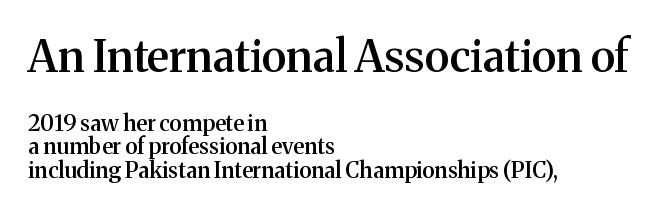
{"serif": "yes", "italic": "no", "bold": "semi", "weight": "semibold", "width": "normal", "stroke_contrast": "medium", "x_height": "medium", "monospaced": "no", "underline": "no", "align": "left", "line_spacing": "tight", "line_spacing_ratio": 1.05, "letter_spacing": "normal", "letter_spacing_em": 0.0, "larger_block": "first", "size_ratio": 2.0, "glyph_px": 44}
